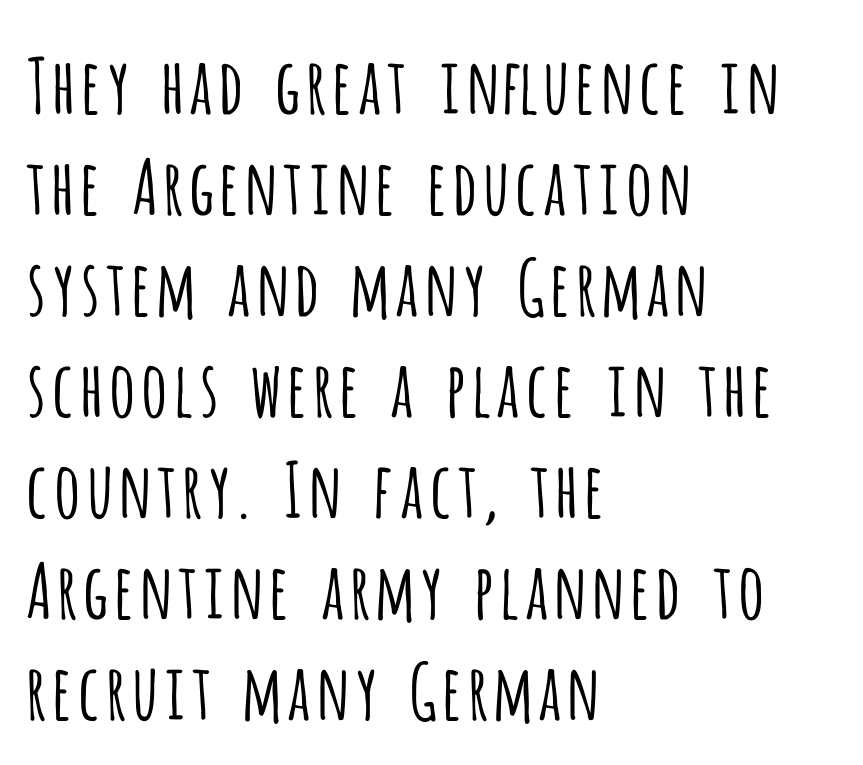
Typeset ragged right — the left edge is the straight one. Short note: letters normally spaced. Descenders are the only things crossing below the line. Ordinary non-slanted type is in use. Line spacing here is normal. Do the characters align in a grid? No, the font is proportional.
